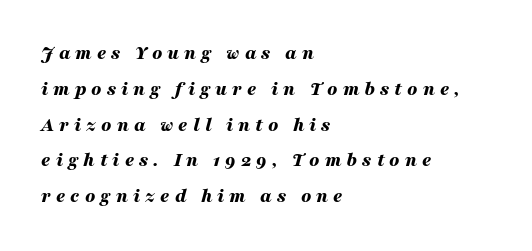
The type is letterspaced generously, with wide tracking. In terms of posture, this sample is oblique. Heft: maximum for text — a bold. The lines are quadded left.
